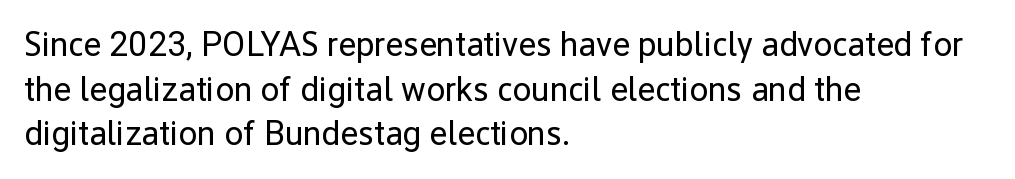
Unlike a traditional serif, this face leaves its strokes unadorned. This is roman type, the default non-slanted kind. Leading matches the norm, producing a regular column. Compared with a typical body face, this is equally light or lighter still. Is this a fixed-width face? No — the glyphs have proportional, varying widths.
